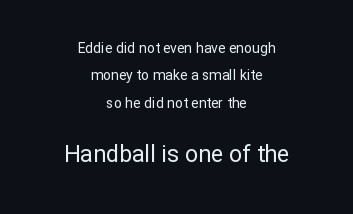
Q: Is the text bold? A: No.
Q: Is the text italic (slanted)? A: No, it is upright.
Q: Is the text underlined? A: No.
Q: How is the paragraph aligned? A: Centered.
Q: Is the spacing between letters normal or unusually wide? A: Normal.
Q: Is the spacing between lines tight, normal or loose? A: Loose.
Q: Which block of text is set in a larger size, the first (top) or the second (bottom)? A: The second (bottom) one.
